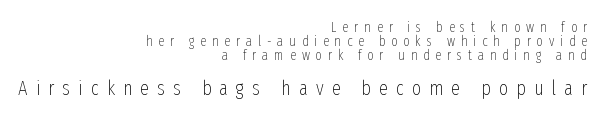
{"italic": "no", "bold": "no", "underline": "no", "align": "right", "line_spacing": "tight", "line_spacing_ratio": 0.99, "letter_spacing": "wide", "letter_spacing_em": 0.41, "larger_block": "second", "size_ratio": 1.43, "glyph_px": 20}
